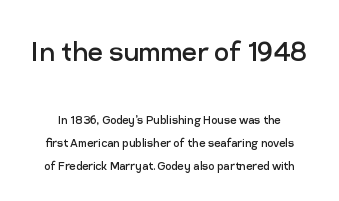
Q: Is the text bold? A: No.
Q: Is the text italic (slanted)? A: No, it is upright.
Q: Is the typeface a serif or a sans-serif typeface? A: Sans-serif.
Q: Is the text underlined? A: No.
Q: Is the spacing between letters normal or unusually wide? A: Normal.
Q: Is the spacing between lines tight, normal or loose? A: Normal.
Q: Which block of text is set in a larger size, the first (top) or the second (bottom)? A: The first (top) one.
Q: Width (condensed, normal, or wide)? A: Normal.
Q: Stroke contrast? A: Low.
Q: x-height? A: Medium.
Q: Monospaced? A: No.
